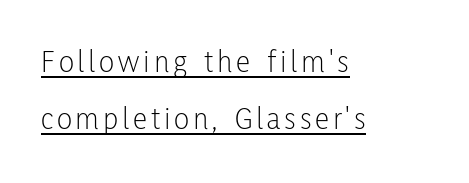
The image shows 32 px light, condensed sans-serif type, upright; set left-aligned, line spacing 1.78x, underlined; low stroke contrast and a medium x-height.
